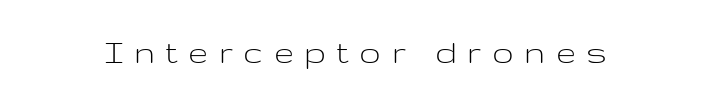
Q: Is the text bold? A: No.
Q: Is the text italic (slanted)? A: No, it is upright.
Q: Is the typeface a serif or a sans-serif typeface? A: Sans-serif.
Q: Is the text underlined? A: No.
Q: Is the spacing between letters normal or unusually wide? A: Unusually wide.
Q: Width (condensed, normal, or wide)? A: Wide.
Q: Stroke contrast? A: Low.
Q: x-height? A: Medium.
Q: Monospaced? A: No.
